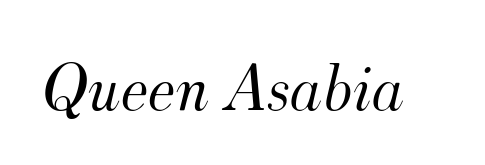
A typesetter would call this proportional, since set widths differ per character. Look at the tracking — it's just the regular setting, nothing added. The type family on display is of the serif kind. Posture: slanted. The font sits on the lighter half of the weight spectrum, regular included.
